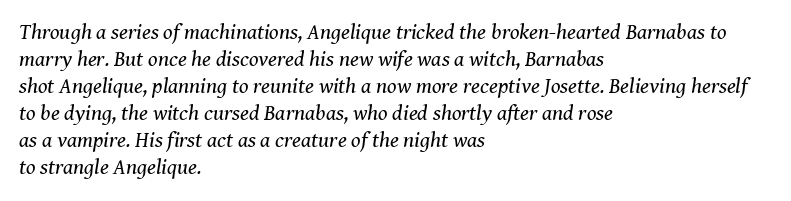
The image shows 22 px text type, italic (leaning right); set left-aligned, line spacing 1.23x, normal letter spacing, not underlined.
